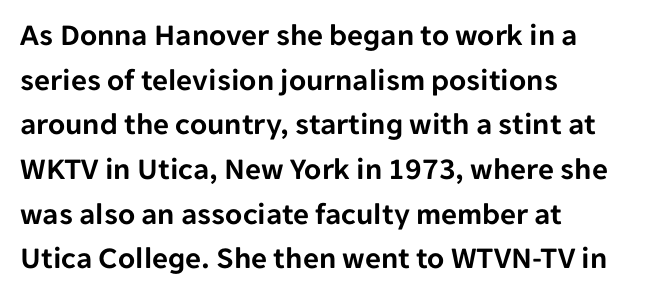
{"serif": "no", "italic": "no", "width": "normal", "stroke_contrast": "low", "x_height": "medium", "monospaced": "no", "underline": "no", "align": "left", "line_spacing": "normal", "line_spacing_ratio": 1.44, "letter_spacing": "normal", "letter_spacing_em": 0.0, "glyph_px": 31}
